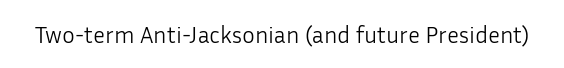
{"italic": "no", "bold": "no", "underline": "no", "letter_spacing": "normal", "letter_spacing_em": 0.0, "glyph_px": 24}
